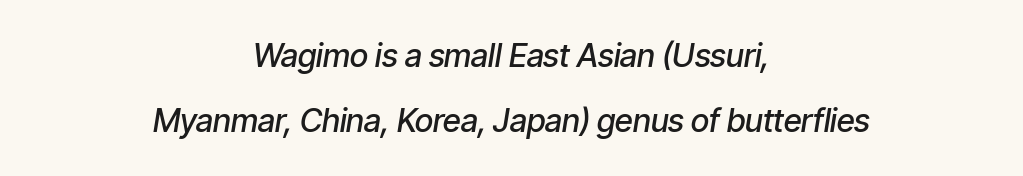
Q: Is the text bold? A: Semi-bold.
Q: Is the text italic (slanted)? A: Yes, it leans right by about 9 degrees.
Q: Is the text underlined? A: No.
Q: How is the paragraph aligned? A: Centered.
Q: Is the spacing between letters normal or unusually wide? A: Normal.
Q: Is the spacing between lines tight, normal or loose? A: Loose.
Q: Width (condensed, normal, or wide)? A: Condensed.
Q: Stroke contrast? A: Low.
Q: x-height? A: Medium.
Q: Monospaced? A: No.
